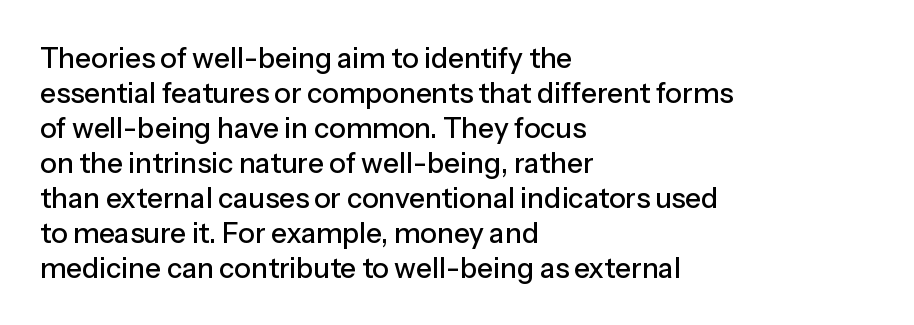
{"serif": "no", "italic": "no", "width": "normal", "stroke_contrast": "low", "x_height": "medium", "monospaced": "no", "underline": "no", "align": "left", "line_spacing": "normal", "line_spacing_ratio": 1.25, "letter_spacing": "normal", "letter_spacing_em": 0.0, "glyph_px": 28}
